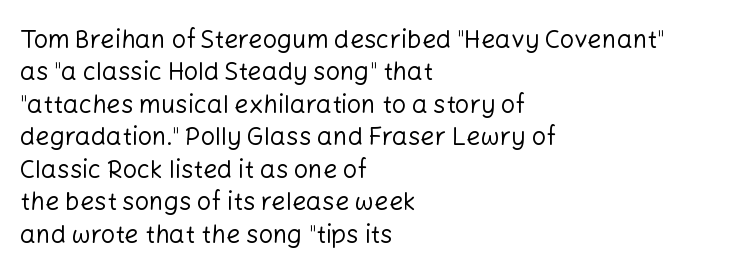
The image shows 25 px text type, upright; set left-aligned, normal line spacing (1.3x), normal letter spacing, not underlined.
